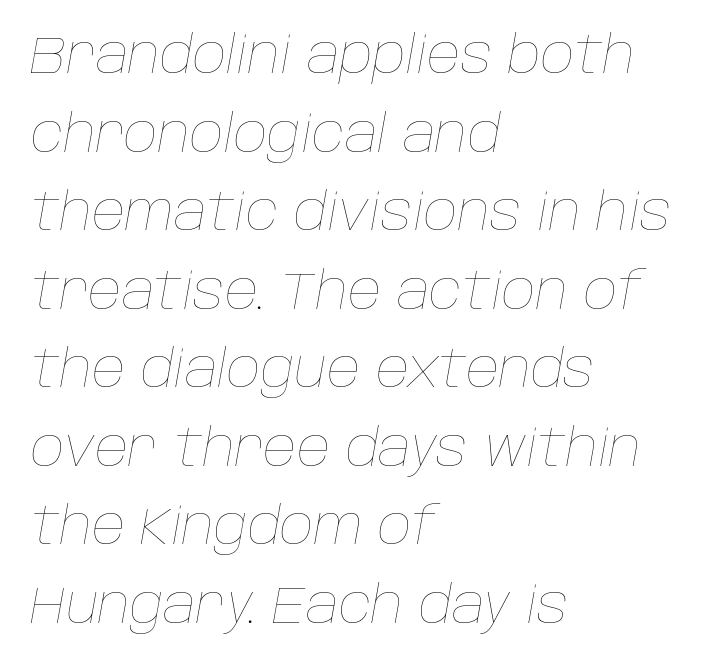
Each letter keeps its own natural width here, so spacing adapts to shape. These glyphs show unthickened strokes, regular width or finer. Summary of vertical rhythm: regular, with standard interline spacing. The ragged edge is on the right, which tells us the setting is flush left. Slanted lettering throughout. The passage shown has conventional tracking throughout.
